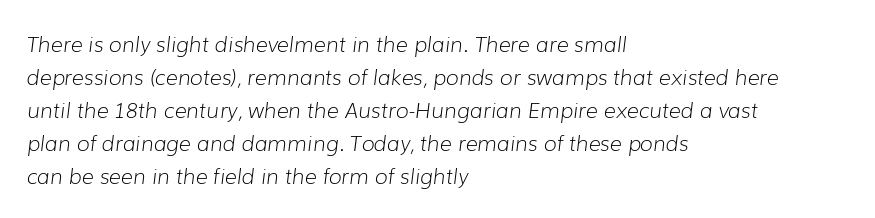
{"italic": "yes", "lean": "right", "slant_degrees": 7, "bold": "no", "underline": "no", "align": "left", "line_spacing": "normal", "line_spacing_ratio": 1.57, "letter_spacing": "normal", "letter_spacing_em": 0.0, "glyph_px": 21}
